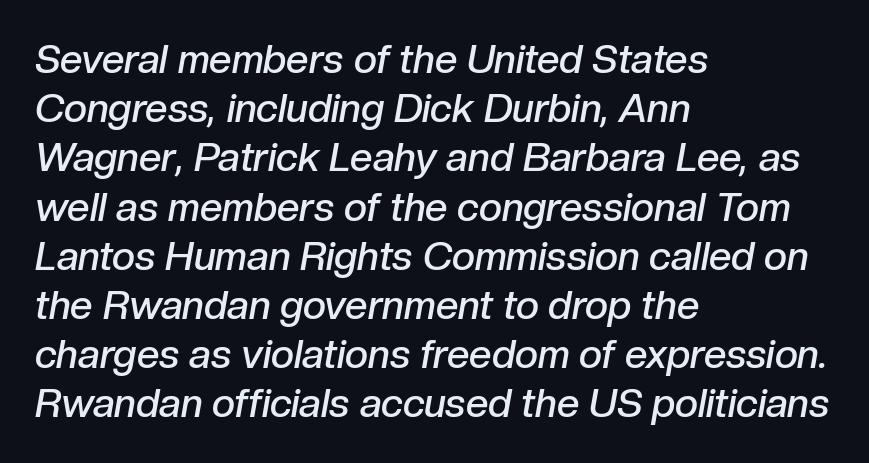
Q: Is the text bold? A: Semi-bold.
Q: Is the text italic (slanted)? A: Yes, it leans right by about 10 degrees.
Q: Is the text underlined? A: No.
Q: How is the paragraph aligned? A: Left-aligned.
Q: Is the spacing between letters normal or unusually wide? A: Normal.
Q: Width (condensed, normal, or wide)? A: Normal.
Q: Stroke contrast? A: Low.
Q: x-height? A: Medium.
Q: Monospaced? A: No.
